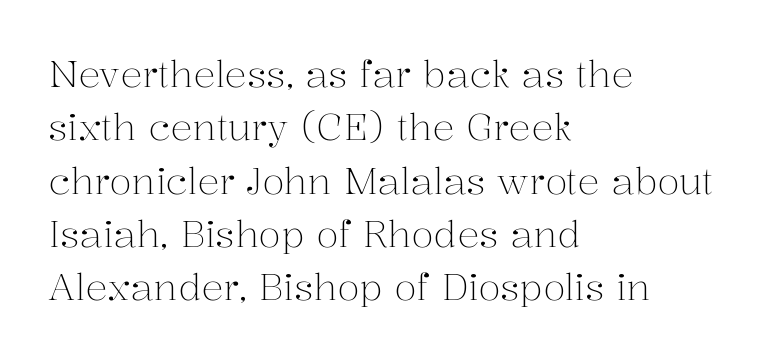
Compared with typical body copy, the letter spacing here is the same. Does the lettering tilt? It doesn't — this is upright. The block of text has a typical density, with ordinary space between rows. Old-style or modern, the face here clearly has serifs. Line starts are locked; line ends wander. Varying glyph widths throughout — classic text-font behaviour.
